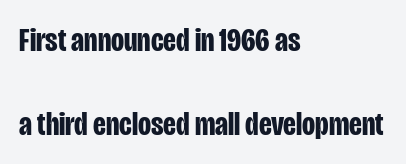
{"serif": "no", "italic": "no", "bold": "yes", "weight": "bold", "width": "condensed", "stroke_contrast": "low", "x_height": "large", "monospaced": "no", "underline": "no", "align": "left", "line_spacing": "loose", "line_spacing_ratio": 2.46, "letter_spacing": "normal", "letter_spacing_em": 0.0, "glyph_px": 34}
